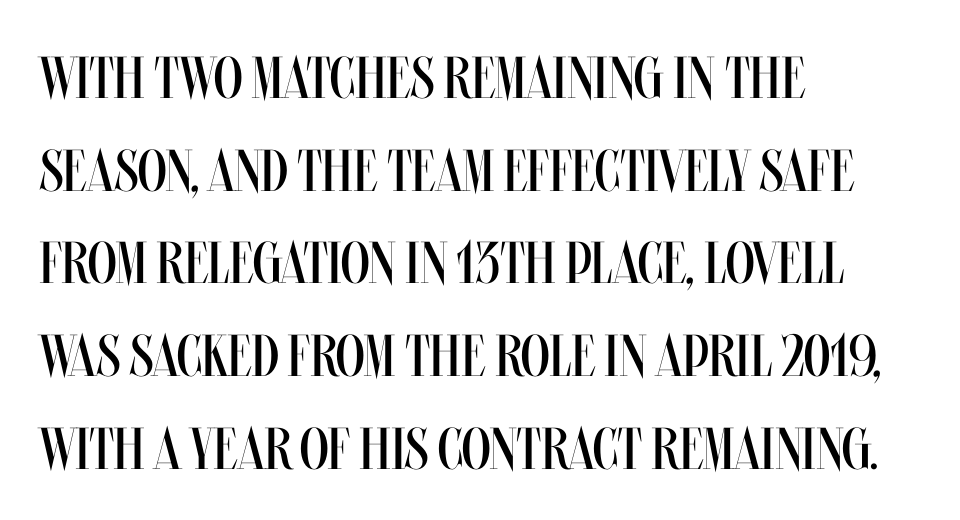
{"italic": "no", "bold": "no", "weight": "regular", "width": "condensed", "stroke_contrast": "medium", "x_height": "large", "monospaced": "no", "underline": "no", "align": "left", "line_spacing": "normal", "line_spacing_ratio": 1.57, "letter_spacing": "normal", "letter_spacing_em": 0.0, "glyph_px": 59}
